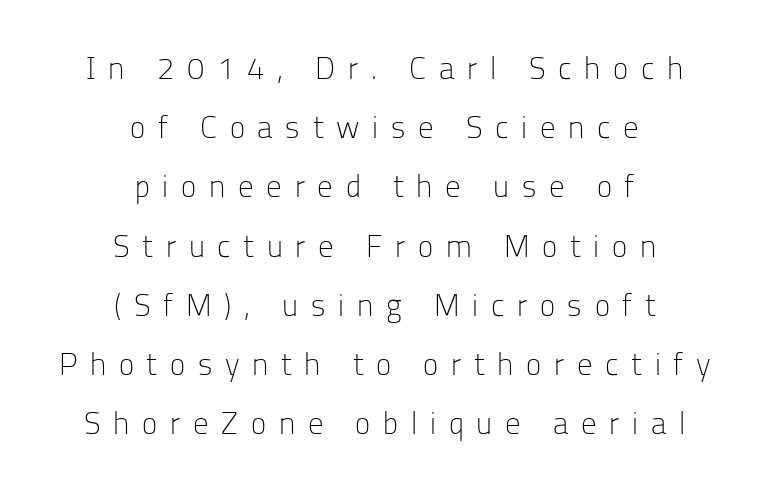
Q: Is the text bold? A: No.
Q: Is the text italic (slanted)? A: No, it is upright.
Q: Is the typeface a serif or a sans-serif typeface? A: Sans-serif.
Q: Is the text underlined? A: No.
Q: How is the paragraph aligned? A: Centered.
Q: Is the spacing between letters normal or unusually wide? A: Unusually wide.
Q: Is the spacing between lines tight, normal or loose? A: Loose.
Q: Width (condensed, normal, or wide)? A: Normal.
Q: Stroke contrast? A: Low.
Q: x-height? A: Medium.
Q: Monospaced? A: No.
